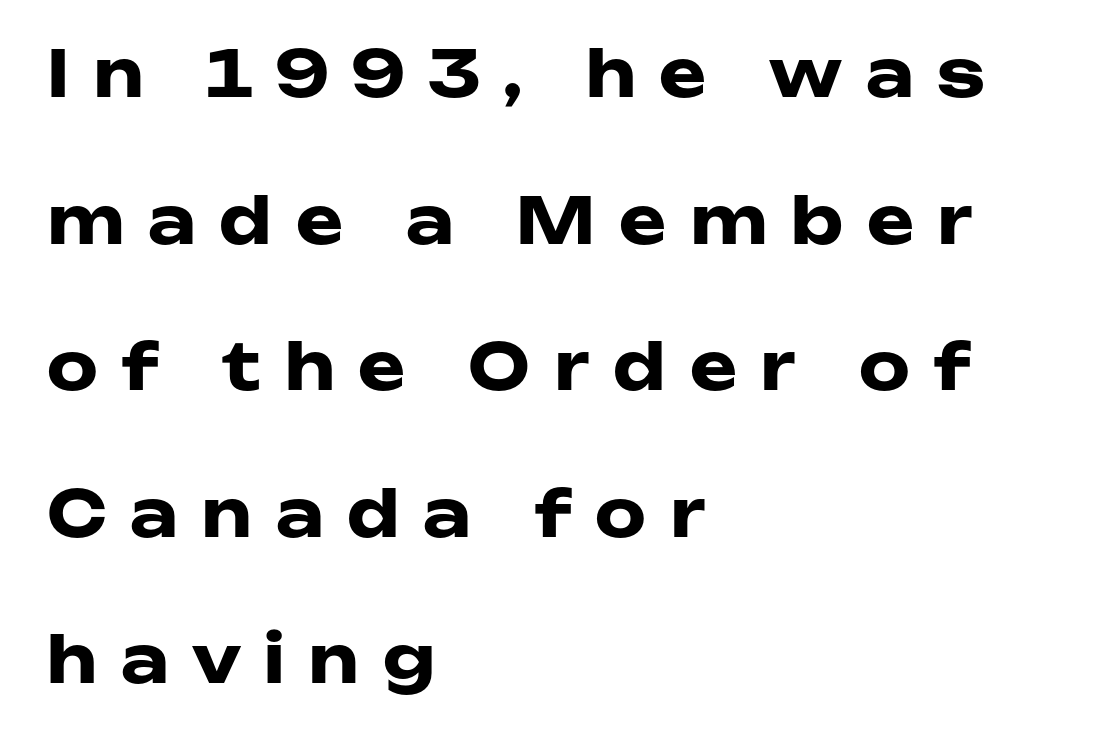
The image shows 64 px heavy, wide sans-serif type, upright; set left-aligned, loose line spacing (2.29x), unusually wide letter spacing (+0.37 em), not underlined; low stroke contrast and a medium x-height.
